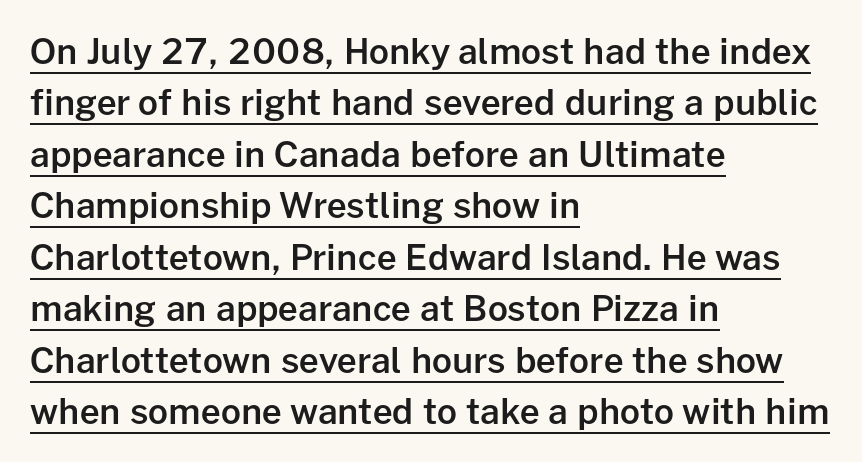
Visually the block forms a straight wall on the left and a jagged coastline on the right. Every character sits straight up, as roman type does. Spacing between characters is what you'd get straight out of the box. Each letter keeps its own natural width here, so spacing adapts to shape. The letters carry no serifs — their stems end cleanly without finishing strokes.
